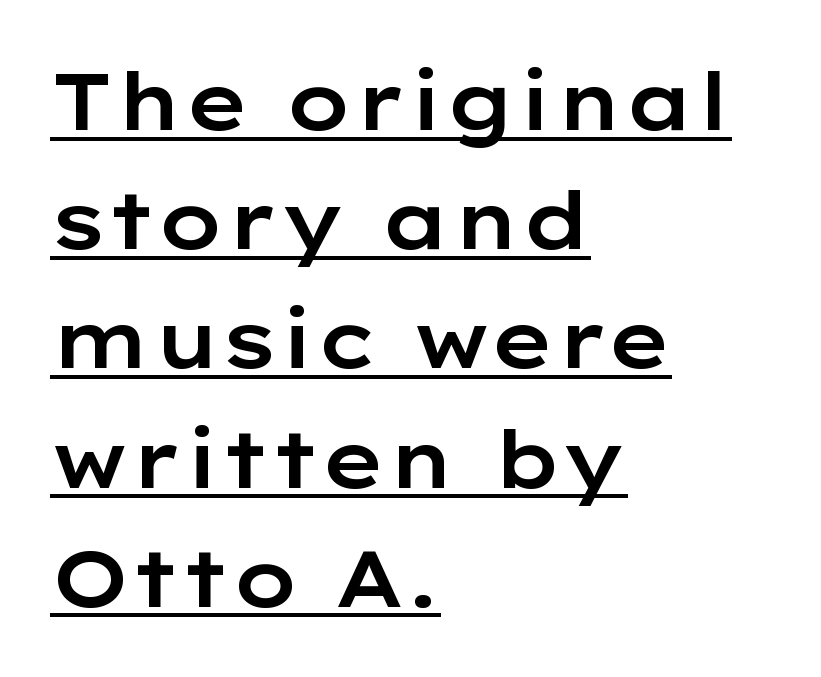
The image shows 80 px wide sans-serif type, upright; set left-aligned, normal line spacing (1.49x), normal letter spacing, underlined; low stroke contrast and a medium x-height.
